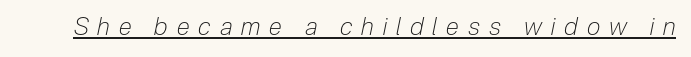
This rendering features underlined lettering. No heavy texture on the line: the type isn't bold. Slanted lettering throughout. In terms of letterspacing, this is a distinctly airy, spread setting.
